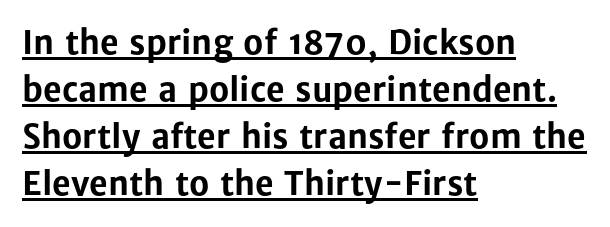
The image shows 32 px bold sans-serif type, upright; set left-aligned, normal line spacing (1.47x), normal letter spacing, underlined; low stroke contrast and a medium x-height.
